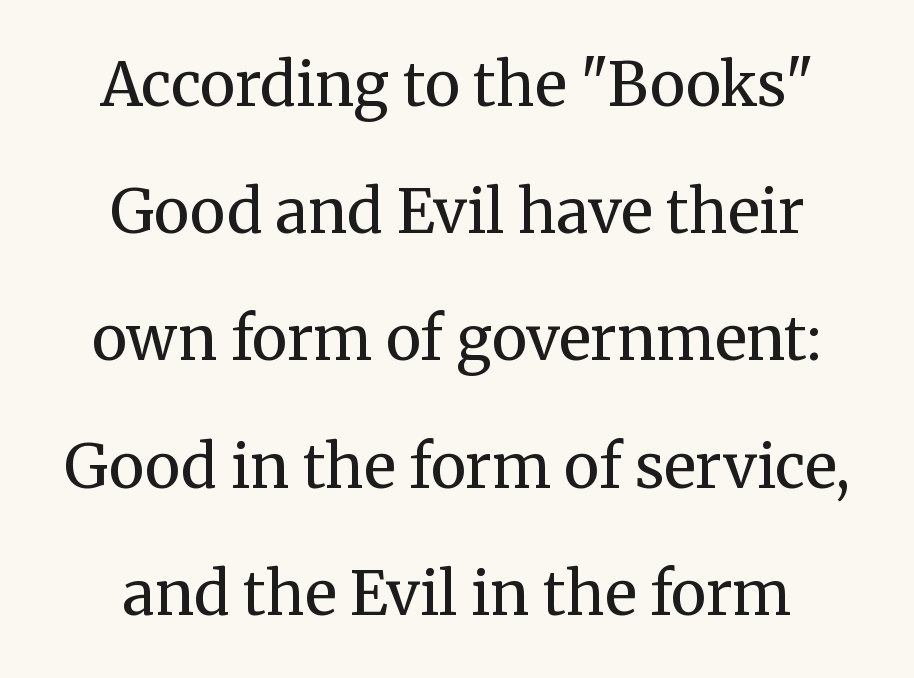
The image shows 60 px regular-weight serif type, upright; set centered, loose line spacing (2.12x), normal letter spacing, not underlined; medium stroke contrast and a medium x-height.
